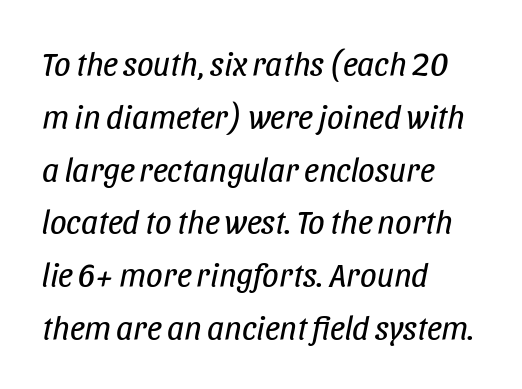
The image shows 33 px regular-weight, condensed type, italic (leaning right); set left-aligned, normal line spacing (1.6x), normal letter spacing, not underlined; low stroke contrast and a large x-height.
